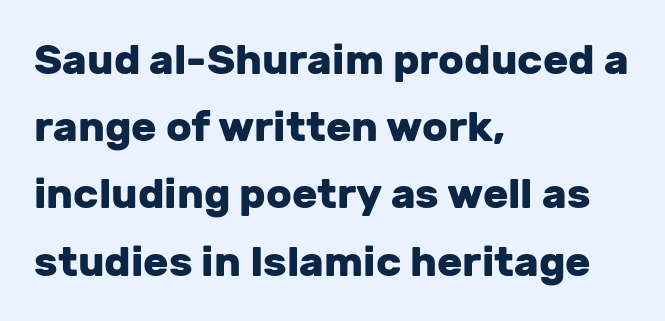
Q: Is the text bold? A: Yes.
Q: Is the text italic (slanted)? A: No, it is upright.
Q: Is the typeface a serif or a sans-serif typeface? A: Sans-serif.
Q: Is the text underlined? A: No.
Q: How is the paragraph aligned? A: Left-aligned.
Q: Is the spacing between letters normal or unusually wide? A: Normal.
Q: Is the spacing between lines tight, normal or loose? A: Normal.
Q: Width (condensed, normal, or wide)? A: Normal.
Q: Stroke contrast? A: Low.
Q: x-height? A: Medium.
Q: Monospaced? A: No.
